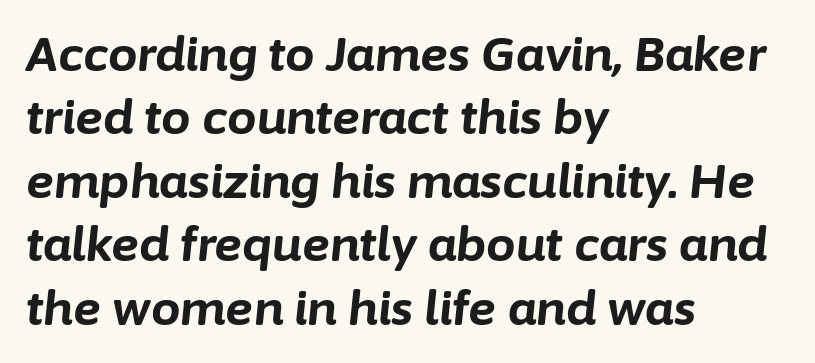
The gaps between neighbouring characters are ordinary and unremarkable. Leftover space on each line is placed entirely after the last word. Notice how thick the strokes are: this is what a full bold looks like. The glyphs are unaccompanied by any horizontal stroke below them.
